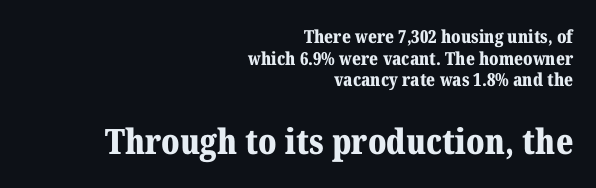
Q: Is the text bold? A: Yes.
Q: Is the text italic (slanted)? A: No, it is upright.
Q: Is the typeface a serif or a sans-serif typeface? A: Serif.
Q: Is the text underlined? A: No.
Q: How is the paragraph aligned? A: Right-aligned.
Q: Is the spacing between letters normal or unusually wide? A: Normal.
Q: Which block of text is set in a larger size, the first (top) or the second (bottom)? A: The second (bottom) one.
Q: Width (condensed, normal, or wide)? A: Normal.
Q: Stroke contrast? A: Medium.
Q: x-height? A: Medium.
Q: Monospaced? A: No.
